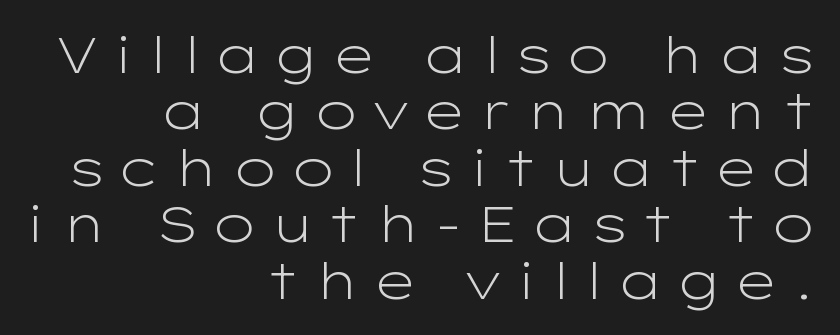
{"serif": "no", "italic": "no", "bold": "no", "weight": "light", "width": "wide", "stroke_contrast": "low", "x_height": "medium", "monospaced": "no", "underline": "no", "align": "right", "line_spacing": "tight", "line_spacing_ratio": 1.13, "letter_spacing": "wide", "letter_spacing_em": 0.22, "glyph_px": 50}
